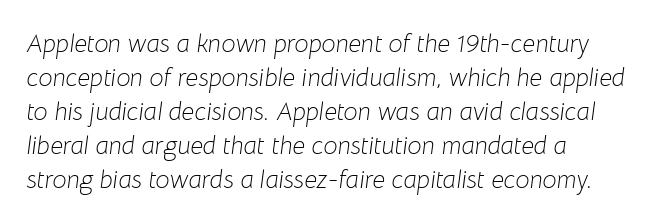
{"italic": "yes", "lean": "right", "slant_degrees": 8, "bold": "no", "underline": "no", "align": "left", "line_spacing": "normal", "line_spacing_ratio": 1.36, "letter_spacing": "normal", "letter_spacing_em": 0.0, "glyph_px": 25}
